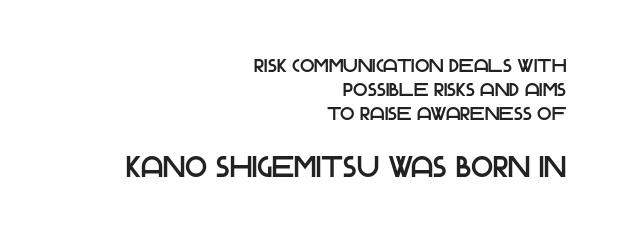
Spacing between characters is what you'd get straight out of the box. The lines sit at an ordinary, default distance from one another. A typesetter would call this proportional, since set widths differ per character. Descenders are the only things crossing below the line. A sans-serif font was chosen for this passage. These lines were composed using upright roman letters.
